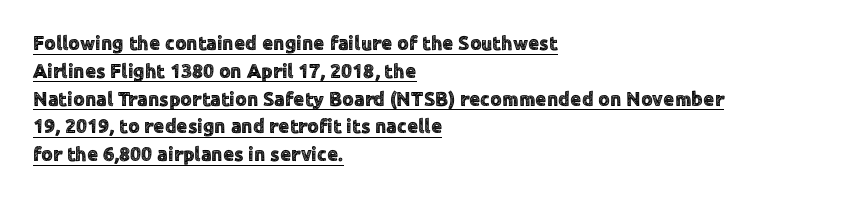
{"italic": "no", "underline": "yes", "align": "left", "line_spacing": "normal", "line_spacing_ratio": 1.39, "letter_spacing": "normal", "letter_spacing_em": 0.0, "glyph_px": 20}
